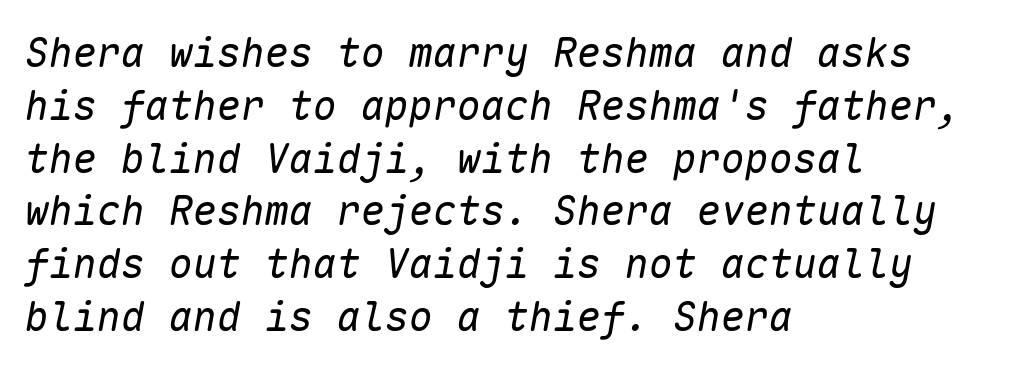
Casual observation: everything's shoved over to the left. Has an underline been added? It has not. The space between consecutive lines is moderate. Ink coverage per letter is moderate at most. Every character here occupies the same horizontal width, giving the sample a typewriter-like rhythm. Tracking here is standard; glyphs follow each other at the usual distance.
